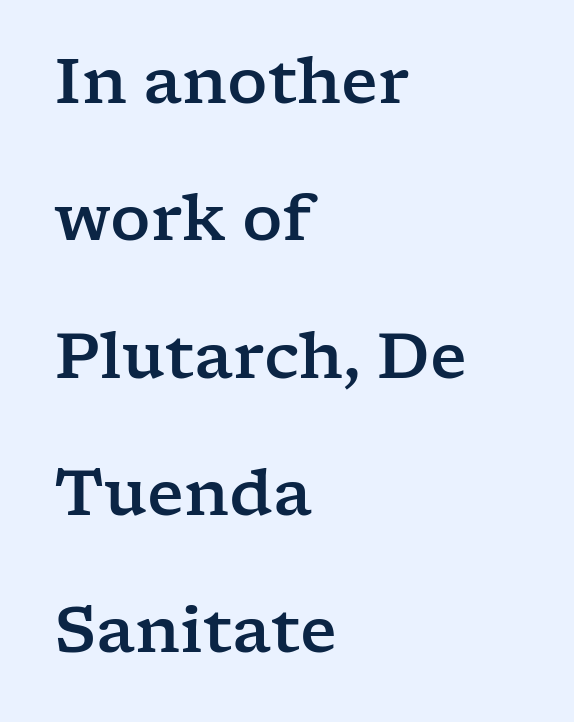
Standard letterfit; no display-style spreading of the glyphs. Bare-footed words on every line. Do the characters align in a grid? No, the font is proportional. This block would shrink considerably if given ordinary leading; it's expanded now.
